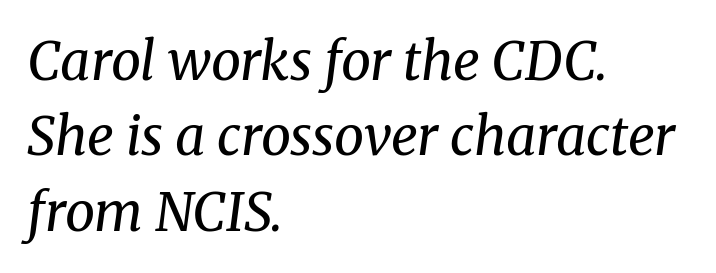
The image shows 53 px regular-weight serif type, italic (leaning right); set left-aligned, normal line spacing (1.42x), normal letter spacing, not underlined; medium stroke contrast and a medium x-height.
